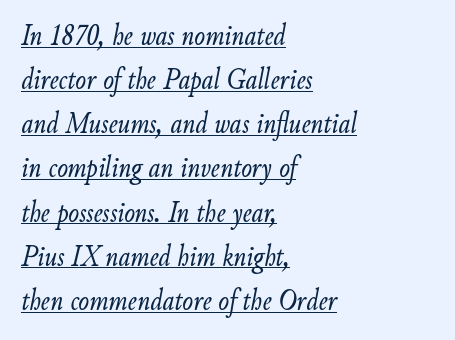
{"italic": "yes", "lean": "right", "slant_degrees": 9, "bold": "no", "weight": "light", "width": "condensed", "stroke_contrast": "low", "x_height": "small", "monospaced": "no", "underline": "yes", "align": "left", "line_spacing": "normal", "line_spacing_ratio": 1.38, "letter_spacing": "normal", "letter_spacing_em": 0.0, "glyph_px": 32}
